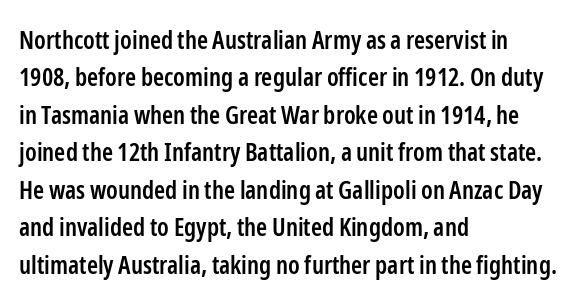
The image shows 25 px text type, upright; set left-aligned, normal line spacing (1.5x), normal letter spacing, not underlined.
